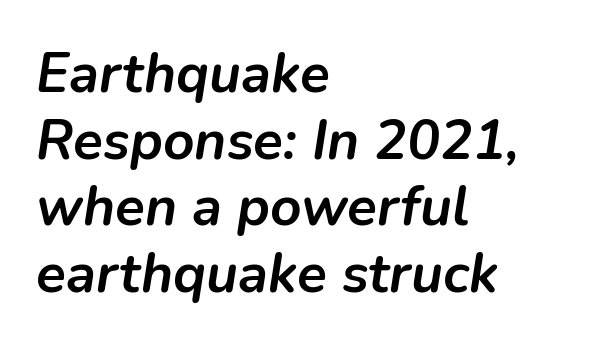
The rendering keeps characters at their native spacing. Anything drawn beneath the words? Only blank space. Characters are canted at an angle relative to the baseline's perpendicular. The ragged edge is on the right, which tells us the setting is flush left. Character widths vary here, with narrow letters taking less room than wide ones.
